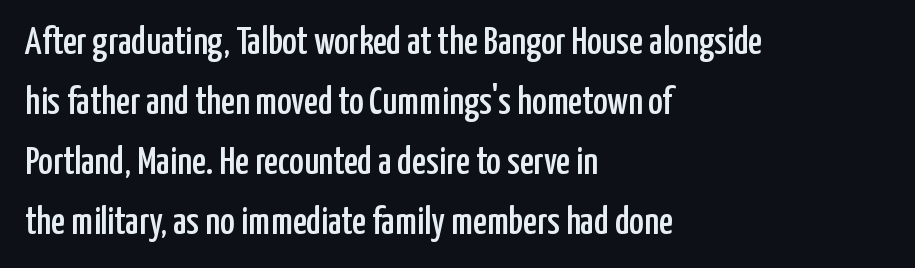
The image shows 39 px condensed sans-serif type, upright; set left-aligned, normal line spacing (1.54x), normal letter spacing, not underlined; low stroke contrast and a medium x-height.
